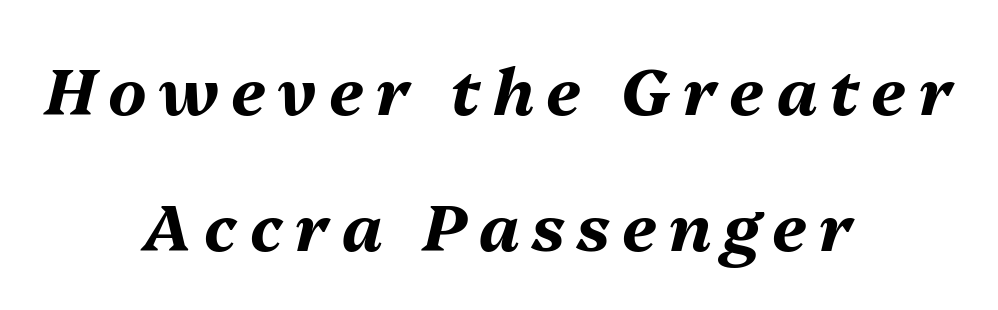
Q: Is the text bold? A: Yes.
Q: Is the text italic (slanted)? A: Yes, it leans right by about 13 degrees.
Q: Is the text underlined? A: No.
Q: How is the paragraph aligned? A: Centered.
Q: Is the spacing between lines tight, normal or loose? A: Loose.
Q: Width (condensed, normal, or wide)? A: Normal.
Q: Stroke contrast? A: Medium.
Q: x-height? A: Medium.
Q: Monospaced? A: No.
